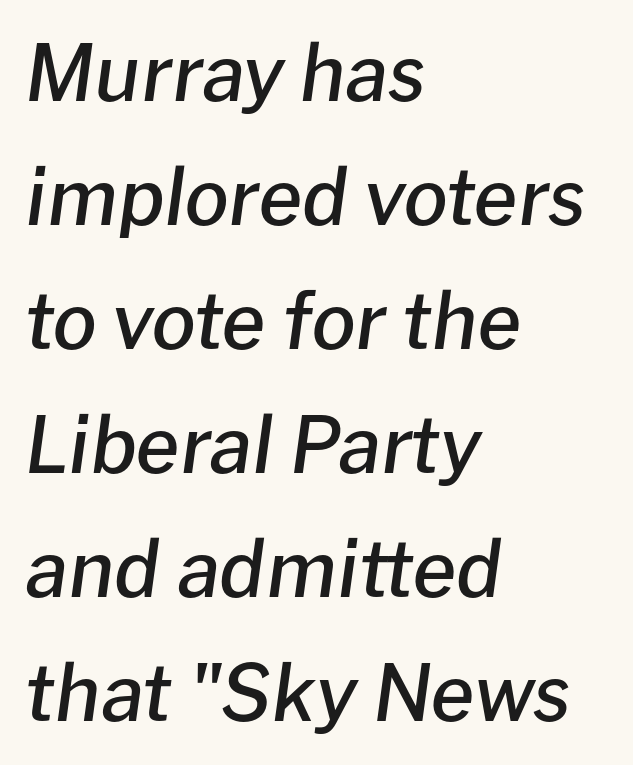
Q: Is the text bold? A: Semi-bold.
Q: Is the text italic (slanted)? A: Yes, it leans right by about 8 degrees.
Q: Is the text underlined? A: No.
Q: How is the paragraph aligned? A: Left-aligned.
Q: Is the spacing between letters normal or unusually wide? A: Normal.
Q: Is the spacing between lines tight, normal or loose? A: Normal.
Q: Width (condensed, normal, or wide)? A: Normal.
Q: Stroke contrast? A: Low.
Q: x-height? A: Medium.
Q: Monospaced? A: No.
